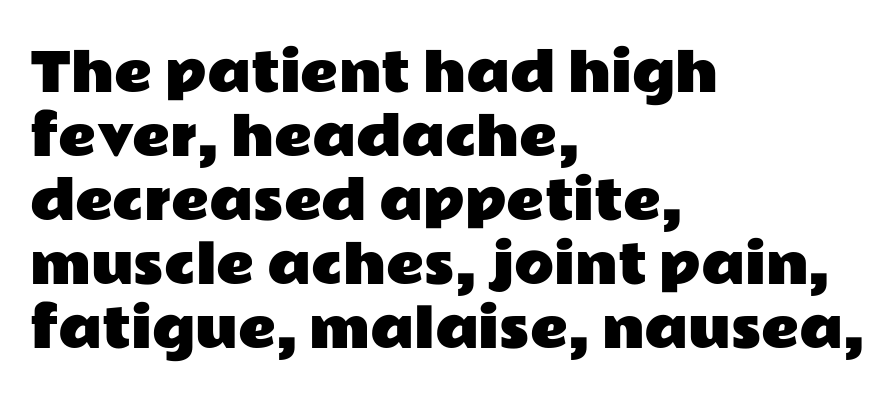
Q: Is the text italic (slanted)? A: No, it is upright.
Q: Is the typeface a serif or a sans-serif typeface? A: Sans-serif.
Q: Is the text underlined? A: No.
Q: How is the paragraph aligned? A: Left-aligned.
Q: Is the spacing between letters normal or unusually wide? A: Normal.
Q: Width (condensed, normal, or wide)? A: Wide.
Q: Stroke contrast? A: Low.
Q: x-height? A: Medium.
Q: Monospaced? A: No.
